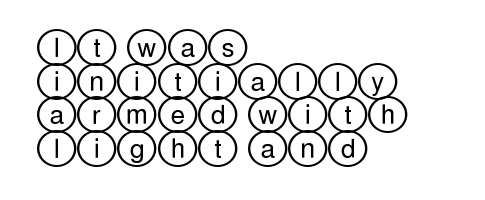
{"italic": "no", "underline": "no", "align": "left", "line_spacing": "normal", "line_spacing_ratio": 1.29, "letter_spacing": "normal", "letter_spacing_em": 0.0, "glyph_px": 26}
